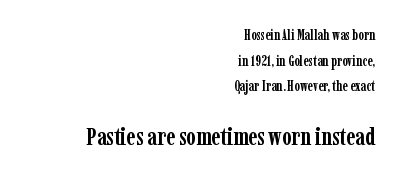
{"italic": "no", "bold": "yes", "underline": "no", "align": "right", "line_spacing_ratio": 1.83, "letter_spacing": "normal", "letter_spacing_em": 0.0, "larger_block": "second", "size_ratio": 1.71, "glyph_px": 24}
